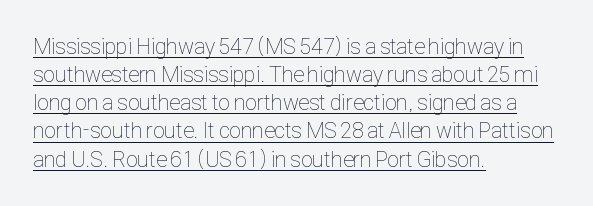
The image shows 22 px text type, upright; set left-aligned, normal line spacing (1.28x), normal letter spacing, underlined.
